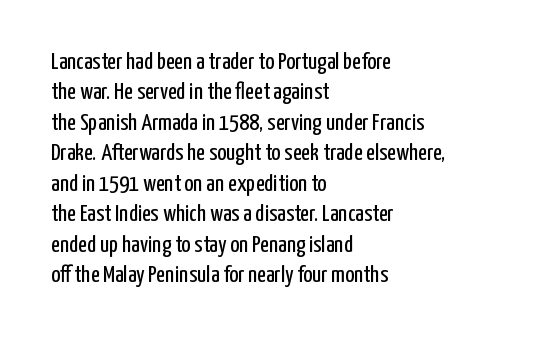
The image shows 24 px text type, upright; set left-aligned, normal line spacing (1.27x), normal letter spacing, not underlined.
